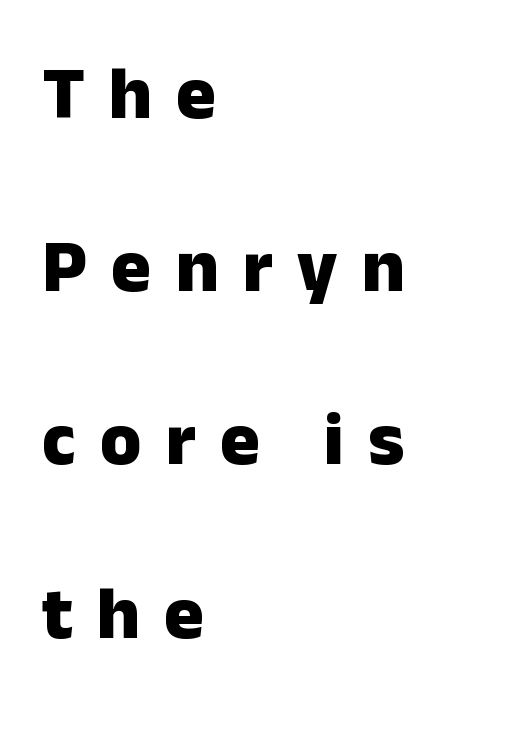
Q: Is the text bold? A: Yes.
Q: Is the text italic (slanted)? A: No, it is upright.
Q: Is the typeface a serif or a sans-serif typeface? A: Sans-serif.
Q: Is the text underlined? A: No.
Q: How is the paragraph aligned? A: Left-aligned.
Q: Is the spacing between letters normal or unusually wide? A: Unusually wide.
Q: Is the spacing between lines tight, normal or loose? A: Loose.
Q: Width (condensed, normal, or wide)? A: Normal.
Q: Stroke contrast? A: Low.
Q: x-height? A: Medium.
Q: Monospaced? A: No.
